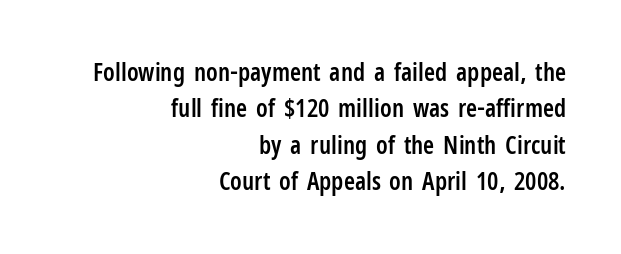
What weight is shown? A semibold, between regular and bold. Observe the ordinary spacing: letters are neighbours, not strangers. Ordinary non-slanted type is in use. The paragraph has a hard right edge and a soft left edge.
